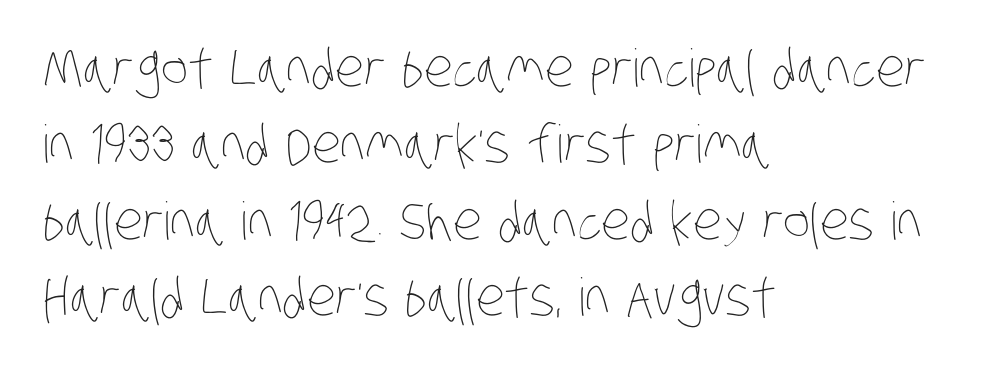
A typesetter would call this proportional, since set widths differ per character. Regarding leading, the lines here are spaced in the standard way. The weight would be labelled regular, book, light, or lighter still. The passage is arranged the way most books set body copy — flush left. A bare baseline throughout the passage. The face used here is rendered with its standard letterfit.
